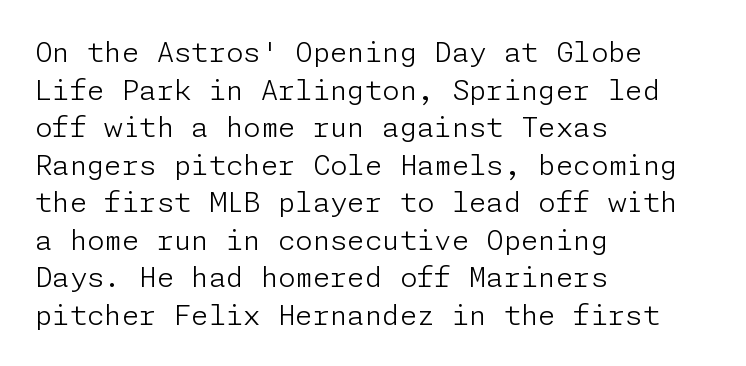
Q: Is the text bold? A: No.
Q: Is the text italic (slanted)? A: No, it is upright.
Q: Is the typeface a serif or a sans-serif typeface? A: Sans-serif.
Q: Is the text underlined? A: No.
Q: How is the paragraph aligned? A: Left-aligned.
Q: Is the spacing between letters normal or unusually wide? A: Normal.
Q: Is the spacing between lines tight, normal or loose? A: Normal.
Q: Width (condensed, normal, or wide)? A: Normal.
Q: Stroke contrast? A: Low.
Q: x-height? A: Medium.
